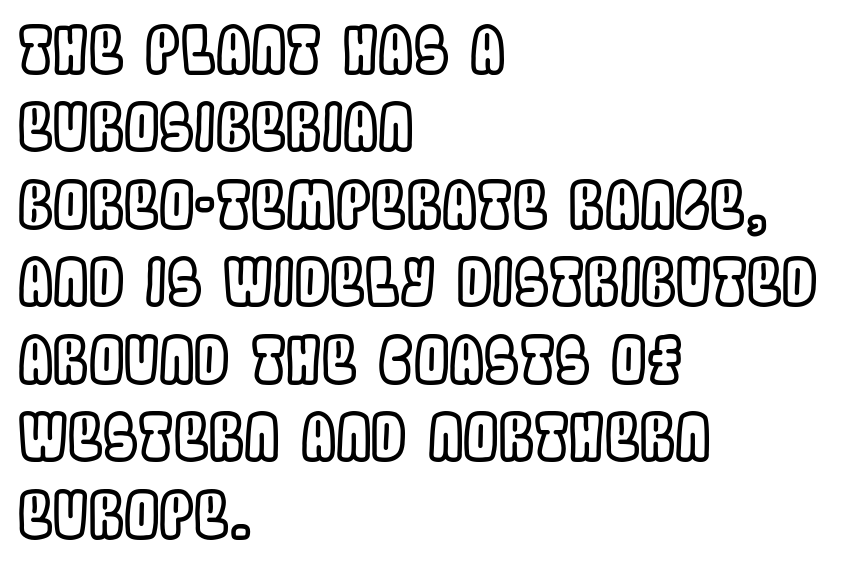
The image shows 63 px condensed type, upright; set left-aligned, line spacing 1.23x, normal letter spacing, not underlined; a large x-height.
